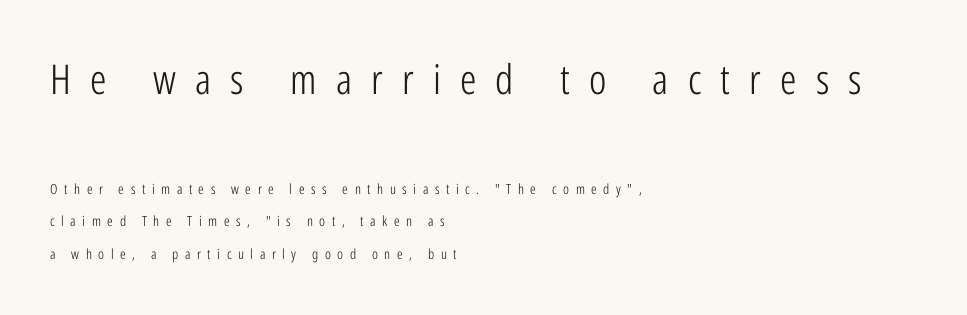
The image shows 41 px light, condensed sans-serif type, upright; set left-aligned, loose line spacing (2.34x), unusually wide letter spacing (+0.47 em), not underlined; the first (top) block is 2.93x larger; low stroke contrast and a medium x-height.
